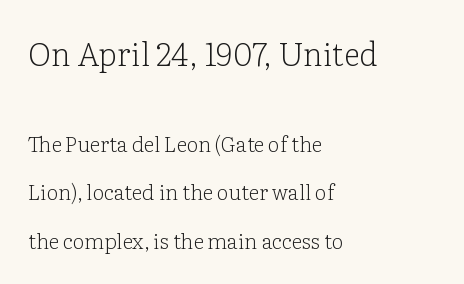
Q: Is the text bold? A: No.
Q: Is the text italic (slanted)? A: No, it is upright.
Q: Is the typeface a serif or a sans-serif typeface? A: Serif.
Q: Is the text underlined? A: No.
Q: How is the paragraph aligned? A: Left-aligned.
Q: Is the spacing between letters normal or unusually wide? A: Normal.
Q: Is the spacing between lines tight, normal or loose? A: Loose.
Q: Which block of text is set in a larger size, the first (top) or the second (bottom)? A: The first (top) one.
Q: Width (condensed, normal, or wide)? A: Normal.
Q: Stroke contrast? A: Low.
Q: x-height? A: Medium.
Q: Monospaced? A: No.
